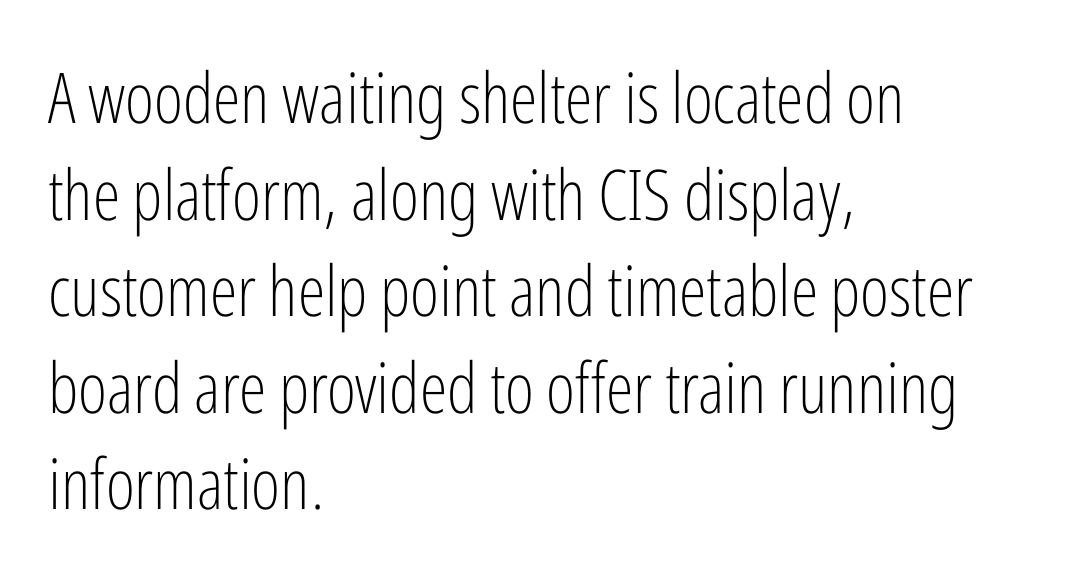
The image shows 70 px light, condensed sans-serif type, upright; set left-aligned, normal line spacing (1.38x), normal letter spacing, not underlined; low stroke contrast and a medium x-height.
